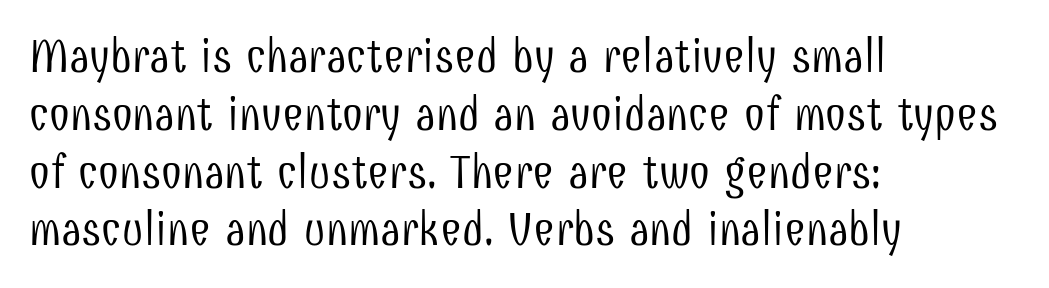
You could not count columns in this text — the font is proportionally spaced. The zone under the glyphs is completely vacant. Nope, not italic — everything's standing straight. Nothing sits at the stroke ends, so this counts as sans-serif. Spacing between characters is what you'd get straight out of the box.
